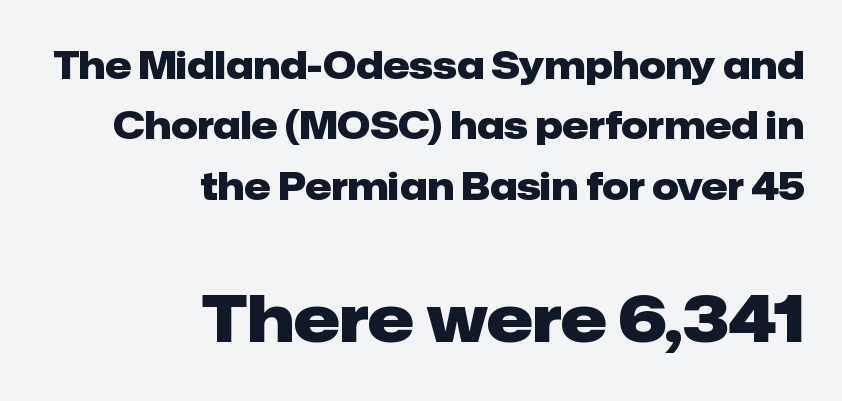
The image shows 65 px heavy sans-serif type, upright; set right-aligned, normal line spacing (1.63x), normal letter spacing, not underlined; the second (bottom) block is 1.76x larger; low stroke contrast and a medium x-height.
